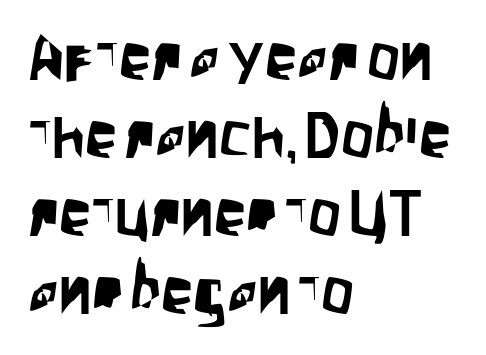
Q: Is the text italic (slanted)? A: No, it is upright.
Q: Is the typeface a serif or a sans-serif typeface? A: Sans-serif.
Q: Is the text underlined? A: No.
Q: How is the paragraph aligned? A: Left-aligned.
Q: Is the spacing between letters normal or unusually wide? A: Normal.
Q: Width (condensed, normal, or wide)? A: Condensed.
Q: Stroke contrast? A: Low.
Q: x-height? A: Large.
Q: Monospaced? A: No.
